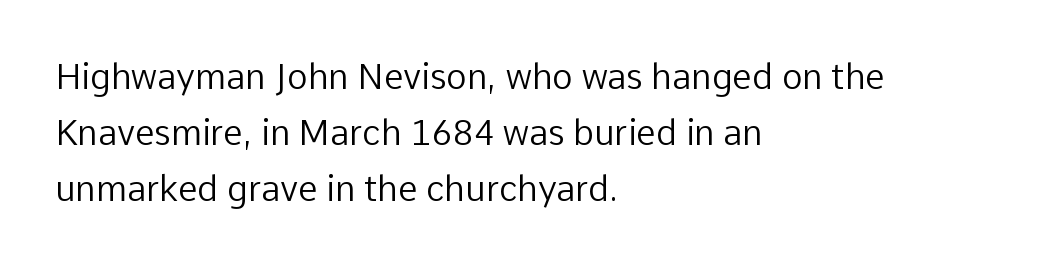
{"serif": "no", "italic": "no", "bold": "no", "weight": "regular", "width": "normal", "stroke_contrast": "low", "x_height": "medium", "monospaced": "no", "underline": "no", "align": "left", "line_spacing": "normal", "line_spacing_ratio": 1.6, "letter_spacing": "normal", "letter_spacing_em": 0.0, "glyph_px": 35}
